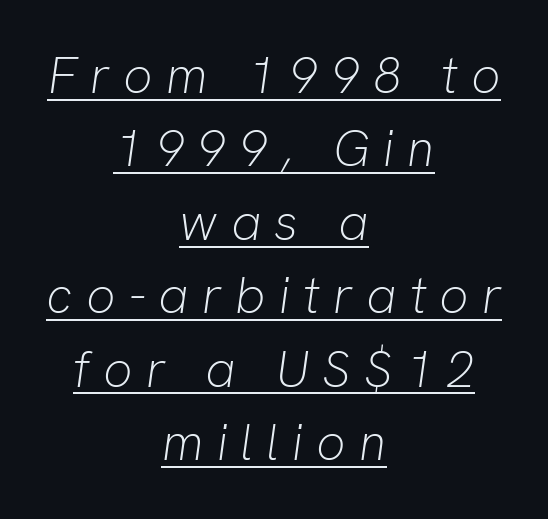
Q: Is the text bold? A: No.
Q: Is the text italic (slanted)? A: Yes, it leans right by about 8 degrees.
Q: Is the text underlined? A: Yes.
Q: How is the paragraph aligned? A: Centered.
Q: Is the spacing between letters normal or unusually wide? A: Unusually wide.
Q: Is the spacing between lines tight, normal or loose? A: Normal.
Q: Width (condensed, normal, or wide)? A: Normal.
Q: Stroke contrast? A: Low.
Q: x-height? A: Medium.
Q: Monospaced? A: No.
